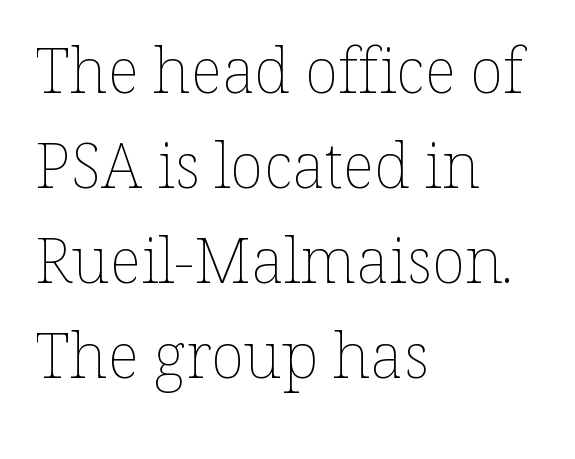
Q: Is the text bold? A: No.
Q: Is the text italic (slanted)? A: No, it is upright.
Q: Is the text underlined? A: No.
Q: How is the paragraph aligned? A: Left-aligned.
Q: Is the spacing between letters normal or unusually wide? A: Normal.
Q: Is the spacing between lines tight, normal or loose? A: Normal.
Q: Width (condensed, normal, or wide)? A: Normal.
Q: Stroke contrast? A: Low.
Q: x-height? A: Medium.
Q: Monospaced? A: No.
